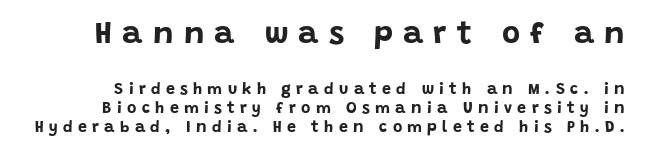
The image shows 31 px bold sans-serif type, upright; set line spacing 1.19x, unusually wide letter spacing (+0.33 em), not underlined; the first (top) block is 1.94x larger; low stroke contrast and a large x-height.
